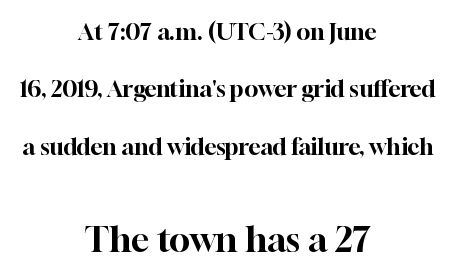
Q: Is the text italic (slanted)? A: No, it is upright.
Q: Is the typeface a serif or a sans-serif typeface? A: Serif.
Q: Is the text underlined? A: No.
Q: How is the paragraph aligned? A: Centered.
Q: Is the spacing between letters normal or unusually wide? A: Normal.
Q: Is the spacing between lines tight, normal or loose? A: Loose.
Q: Which block of text is set in a larger size, the first (top) or the second (bottom)? A: The second (bottom) one.
Q: Width (condensed, normal, or wide)? A: Normal.
Q: Stroke contrast? A: High.
Q: x-height? A: Medium.
Q: Monospaced? A: No.
